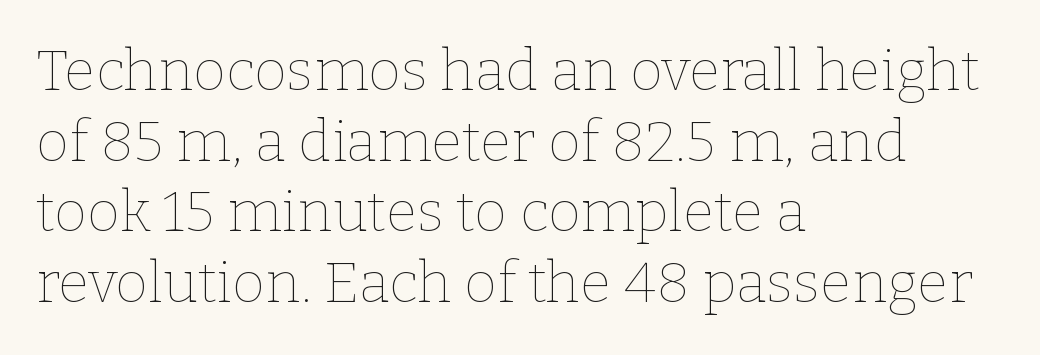
The image shows 57 px thin type, upright; set left-aligned, line spacing 1.24x, normal letter spacing, not underlined; low stroke contrast and a medium x-height.
